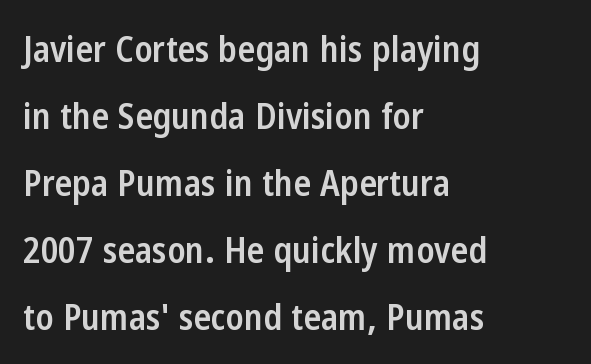
{"serif": "no", "italic": "no", "bold": "semi", "weight": "semibold", "width": "condensed", "stroke_contrast": "low", "x_height": "medium", "monospaced": "no", "underline": "no", "align": "left", "line_spacing_ratio": 1.86, "letter_spacing": "normal", "letter_spacing_em": 0.0, "glyph_px": 36}
